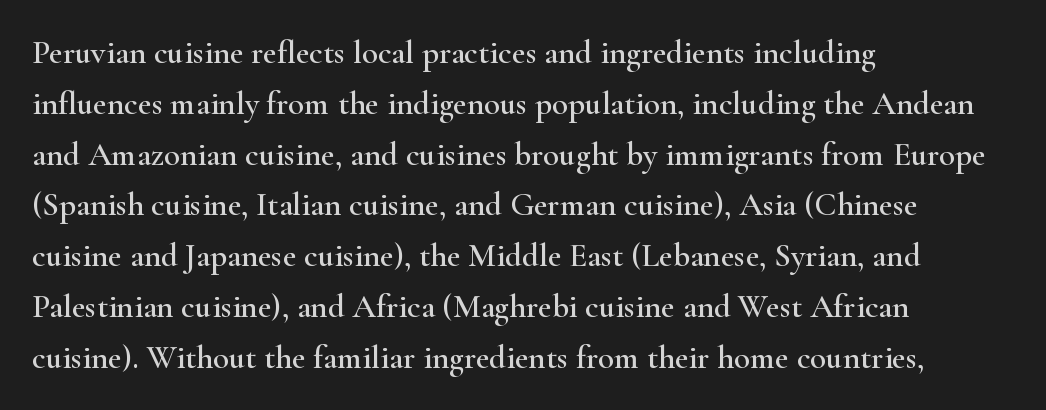
{"serif": "yes", "italic": "no", "width": "wide", "stroke_contrast": "high", "x_height": "small", "monospaced": "no", "underline": "no", "align": "left", "line_spacing": "normal", "line_spacing_ratio": 1.54, "letter_spacing": "normal", "letter_spacing_em": 0.0, "glyph_px": 33}
